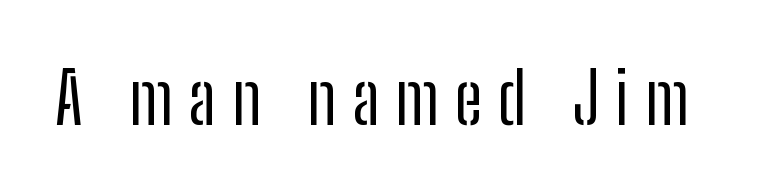
Lines of text with bare space underneath. The rendering inserts visible extra space after every character. Weight: not bold — regular or lighter. These lines were composed using upright roman letters. In terms of letterform style, serifs are entirely absent. Think of a printed novel: that variable character pitch is what you see here.
